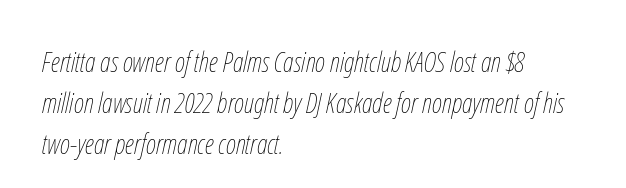
{"italic": "yes", "lean": "right", "slant_degrees": 12, "bold": "no", "weight": "thin", "width": "condensed", "stroke_contrast": "low", "x_height": "medium", "monospaced": "no", "underline": "no", "align": "left", "line_spacing": "normal", "line_spacing_ratio": 1.46, "letter_spacing": "normal", "letter_spacing_em": 0.0, "glyph_px": 28}
